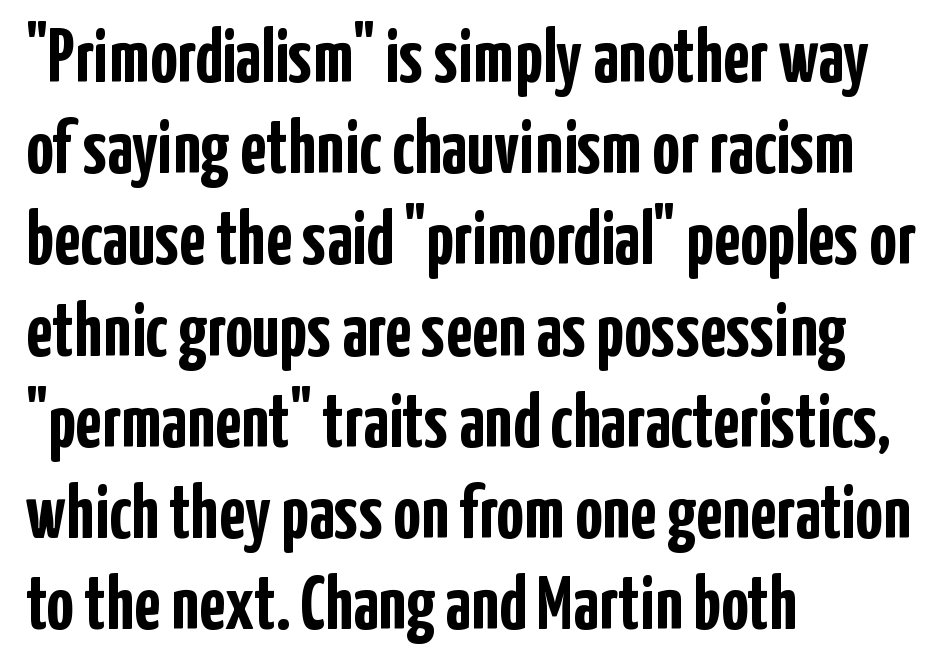
The typesetting leans heavy: a genuine bold. Typeset ragged right — the left edge is the straight one. This sample has the flowing, uneven cadence of proportional lettering. Ascenders rise straight up at ninety degrees. The text was rendered using a sans face with plain stroke endings.
